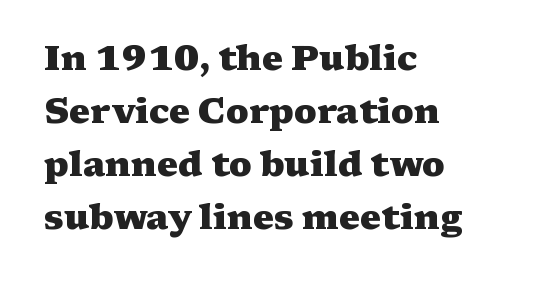
Q: Is the text bold? A: Yes.
Q: Is the text italic (slanted)? A: No, it is upright.
Q: Is the typeface a serif or a sans-serif typeface? A: Serif.
Q: Is the text underlined? A: No.
Q: How is the paragraph aligned? A: Left-aligned.
Q: Is the spacing between letters normal or unusually wide? A: Normal.
Q: Is the spacing between lines tight, normal or loose? A: Normal.
Q: Width (condensed, normal, or wide)? A: Wide.
Q: Stroke contrast? A: Medium.
Q: x-height? A: Medium.
Q: Monospaced? A: No.
